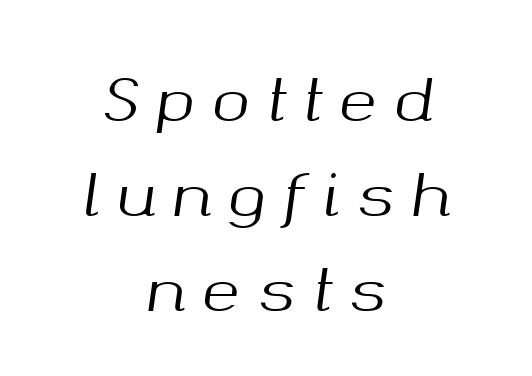
Q: Is the text italic (slanted)? A: Yes, it leans right by about 8 degrees.
Q: Is the text underlined? A: No.
Q: How is the paragraph aligned? A: Centered.
Q: Is the spacing between letters normal or unusually wide? A: Unusually wide.
Q: Is the spacing between lines tight, normal or loose? A: Normal.
Q: Width (condensed, normal, or wide)? A: Normal.
Q: Stroke contrast? A: Medium.
Q: x-height? A: Medium.
Q: Monospaced? A: No.
